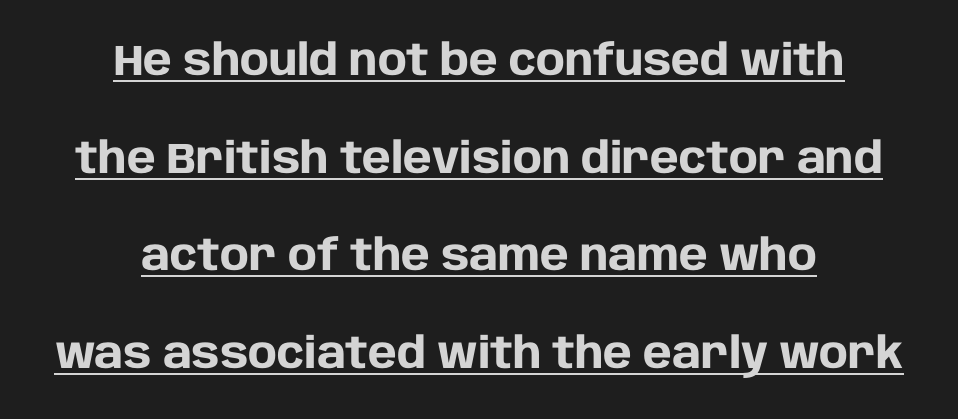
Q: Is the text bold? A: Yes.
Q: Is the text italic (slanted)? A: No, it is upright.
Q: Is the typeface a serif or a sans-serif typeface? A: Sans-serif.
Q: Is the text underlined? A: Yes.
Q: How is the paragraph aligned? A: Centered.
Q: Is the spacing between letters normal or unusually wide? A: Normal.
Q: Is the spacing between lines tight, normal or loose? A: Loose.
Q: Width (condensed, normal, or wide)? A: Normal.
Q: Stroke contrast? A: Low.
Q: x-height? A: Large.
Q: Monospaced? A: No.
